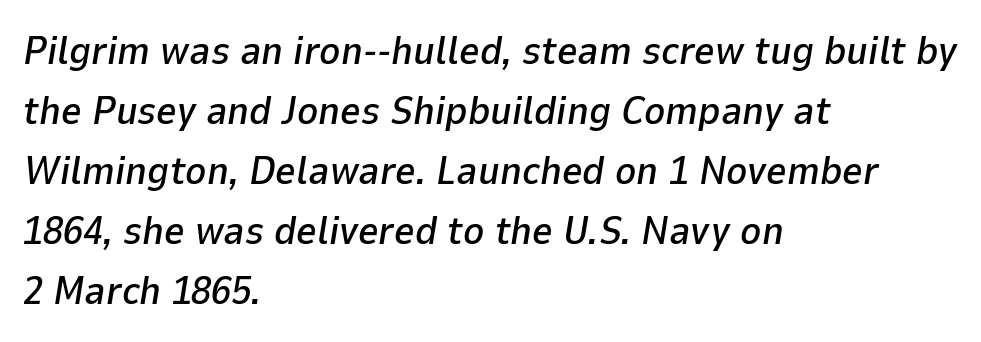
The image shows 40 px text type, italic (leaning right); set left-aligned, normal line spacing (1.5x), normal letter spacing, not underlined; low stroke contrast and a medium x-height.
